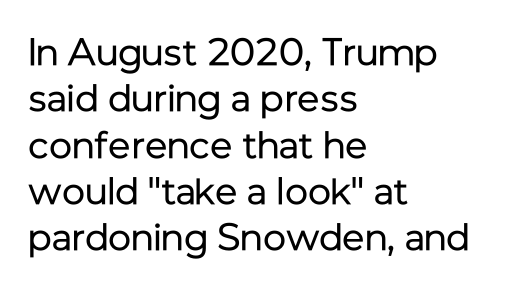
Inter-character spacing is left at the font's built-in metrics. Left-aligned paragraph, ragged on the right. The passage shown is typed in a proportional face where columns would drift. Grotesque or geometric, the face here clearly has no serifs. Characters remain perfectly vertical along every line.
